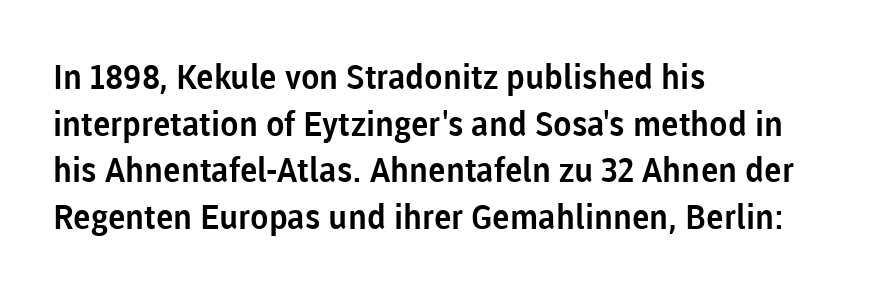
{"serif": "no", "italic": "no", "width": "normal", "stroke_contrast": "low", "x_height": "medium", "monospaced": "no", "underline": "no", "align": "left", "line_spacing": "normal", "line_spacing_ratio": 1.37, "letter_spacing": "normal", "letter_spacing_em": 0.0, "glyph_px": 34}
